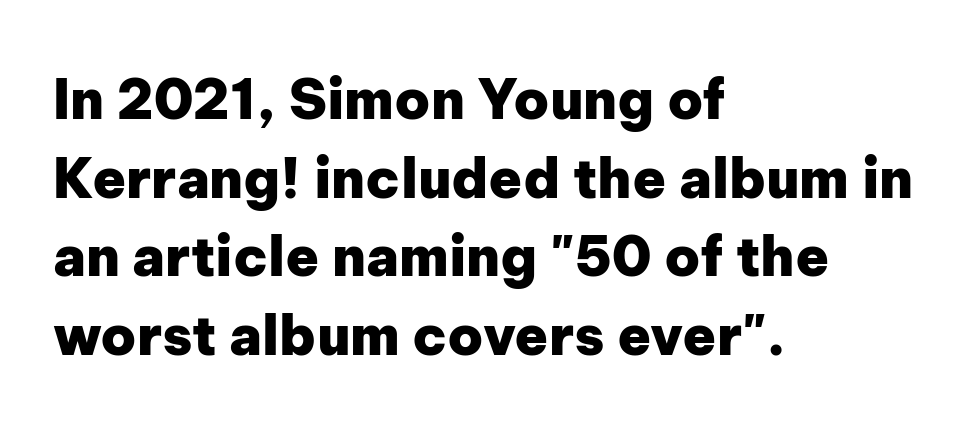
Q: Is the text bold? A: Yes.
Q: Is the text italic (slanted)? A: No, it is upright.
Q: Is the typeface a serif or a sans-serif typeface? A: Sans-serif.
Q: Is the text underlined? A: No.
Q: How is the paragraph aligned? A: Left-aligned.
Q: Is the spacing between letters normal or unusually wide? A: Normal.
Q: Is the spacing between lines tight, normal or loose? A: Normal.
Q: Width (condensed, normal, or wide)? A: Normal.
Q: Stroke contrast? A: Low.
Q: x-height? A: Medium.
Q: Monospaced? A: No.
